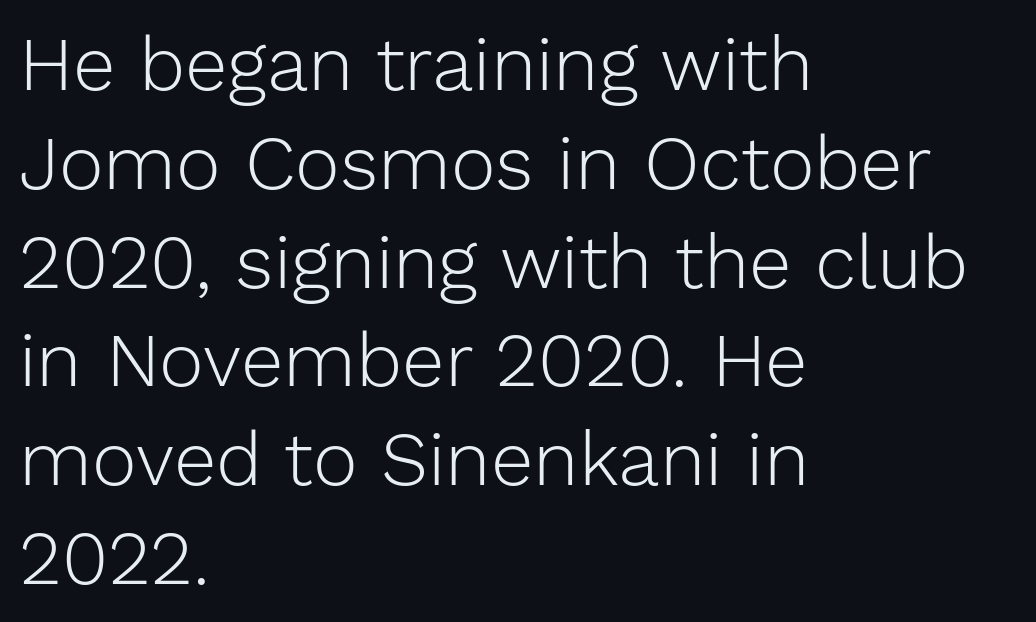
{"serif": "no", "italic": "no", "bold": "no", "weight": "light", "width": "normal", "stroke_contrast": "low", "x_height": "medium", "monospaced": "no", "underline": "no", "align": "left", "line_spacing": "normal", "line_spacing_ratio": 1.3, "letter_spacing": "normal", "letter_spacing_em": 0.0, "glyph_px": 76}
